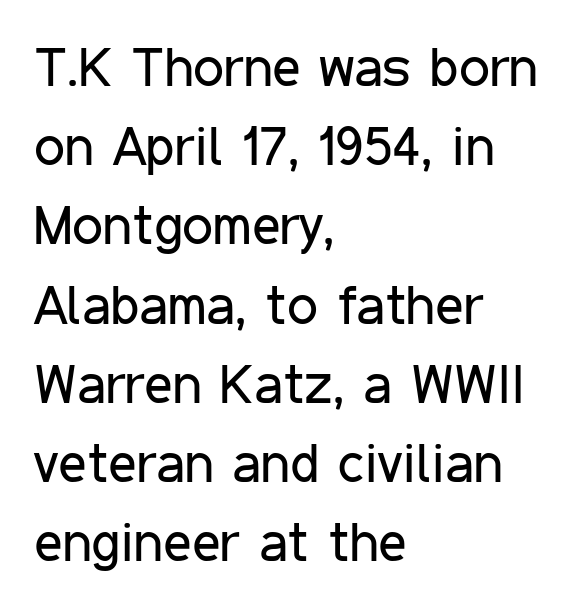
The image shows 55 px regular-weight, condensed sans-serif type, upright; set left-aligned, normal line spacing (1.44x), normal letter spacing, not underlined; low stroke contrast and a medium x-height.
